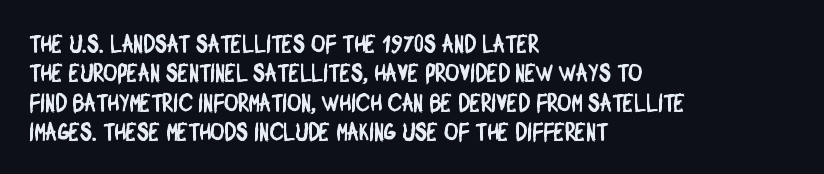
Q: Is the text underlined? A: No.
Q: How is the paragraph aligned? A: Left-aligned.
Q: Is the spacing between letters normal or unusually wide? A: Normal.
